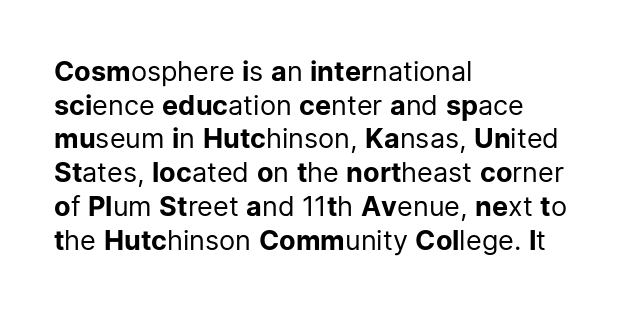
Q: Is the text bold? A: No.
Q: Is the text italic (slanted)? A: No, it is upright.
Q: Is the text underlined? A: No.
Q: How is the paragraph aligned? A: Left-aligned.
Q: Is the spacing between letters normal or unusually wide? A: Normal.
Q: Is the spacing between lines tight, normal or loose? A: Normal.
